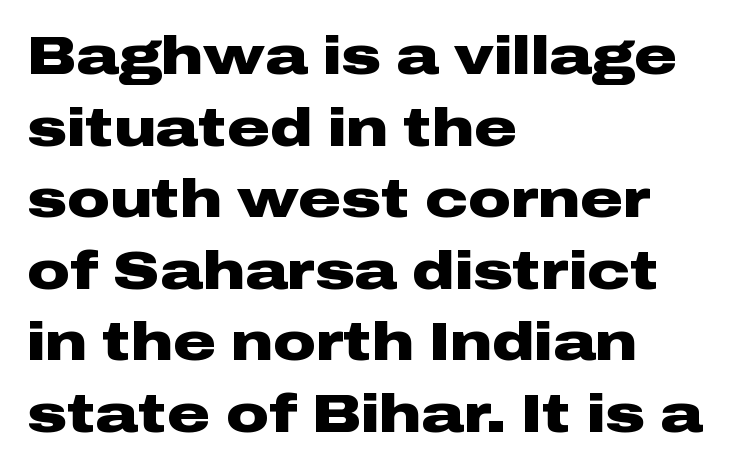
The image shows 53 px heavy, wide sans-serif type, upright; set left-aligned, normal line spacing (1.35x), normal letter spacing, not underlined; low stroke contrast and a medium x-height.
